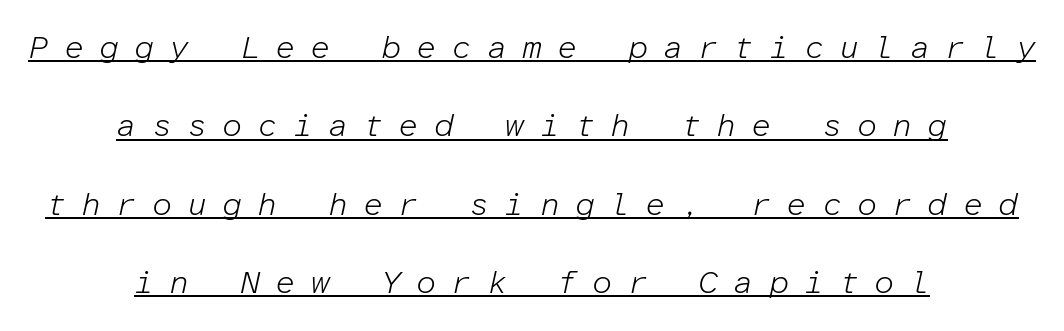
{"italic": "yes", "lean": "right", "slant_degrees": 12, "bold": "no", "weight": "light", "width": "normal", "stroke_contrast": "low", "x_height": "medium", "monospaced": "yes", "underline": "yes", "align": "center", "line_spacing": "loose", "line_spacing_ratio": 2.45, "letter_spacing": "wide", "letter_spacing_em": 0.47, "glyph_px": 32}
